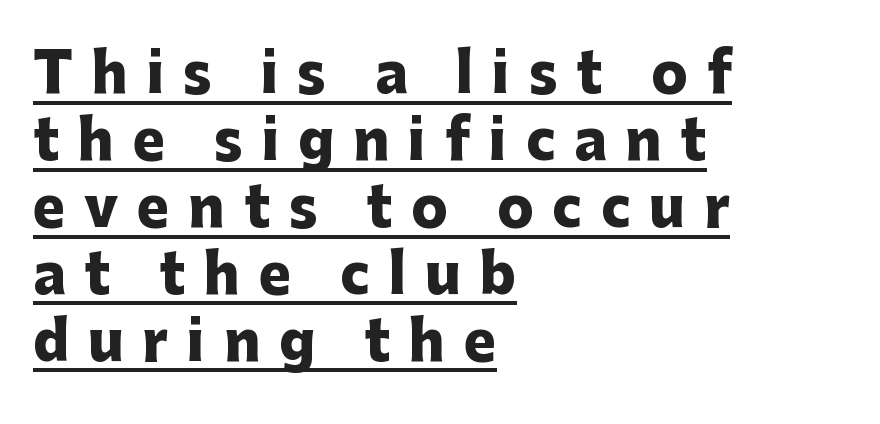
{"serif": "no", "italic": "no", "bold": "yes", "weight": "heavy", "width": "normal", "stroke_contrast": "low", "x_height": "medium", "monospaced": "no", "underline": "yes", "align": "left", "line_spacing_ratio": 1.24, "letter_spacing": "wide", "letter_spacing_em": 0.35, "glyph_px": 54}
